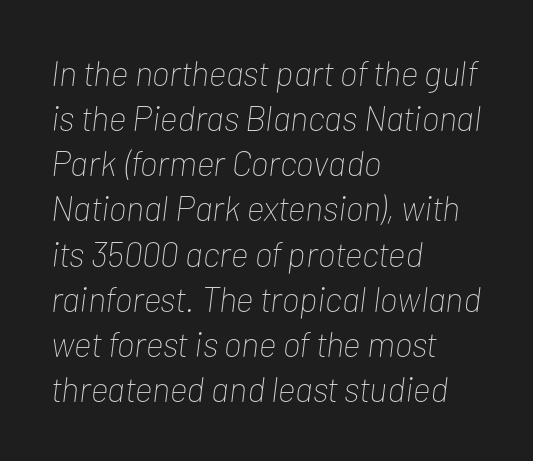
{"italic": "yes", "lean": "right", "slant_degrees": 7, "bold": "no", "weight": "thin", "width": "condensed", "stroke_contrast": "low", "x_height": "medium", "monospaced": "no", "underline": "no", "align": "left", "line_spacing": "normal", "line_spacing_ratio": 1.29, "letter_spacing": "normal", "letter_spacing_em": 0.0, "glyph_px": 35}
